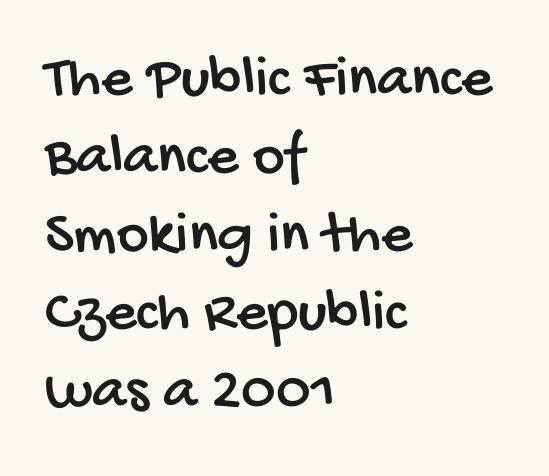
The image shows 61 px condensed sans-serif type; set left-aligned, normal line spacing (1.28x), normal letter spacing, not underlined; low stroke contrast and a large x-height.
